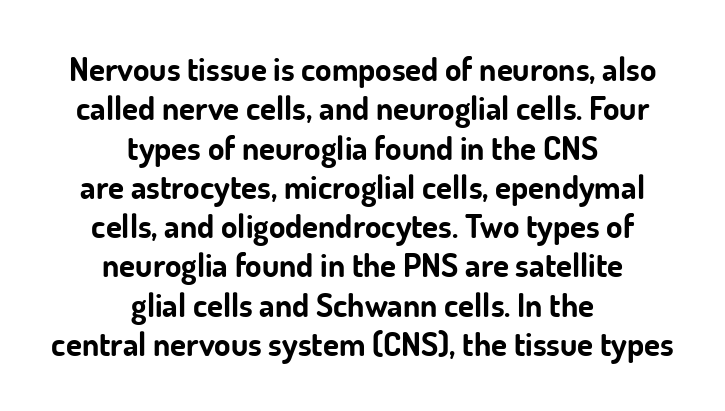
Q: Is the text bold? A: Yes.
Q: Is the text italic (slanted)? A: No, it is upright.
Q: Is the typeface a serif or a sans-serif typeface? A: Sans-serif.
Q: Is the text underlined? A: No.
Q: How is the paragraph aligned? A: Centered.
Q: Is the spacing between letters normal or unusually wide? A: Normal.
Q: Width (condensed, normal, or wide)? A: Normal.
Q: Stroke contrast? A: Low.
Q: x-height? A: Small.
Q: Monospaced? A: No.
